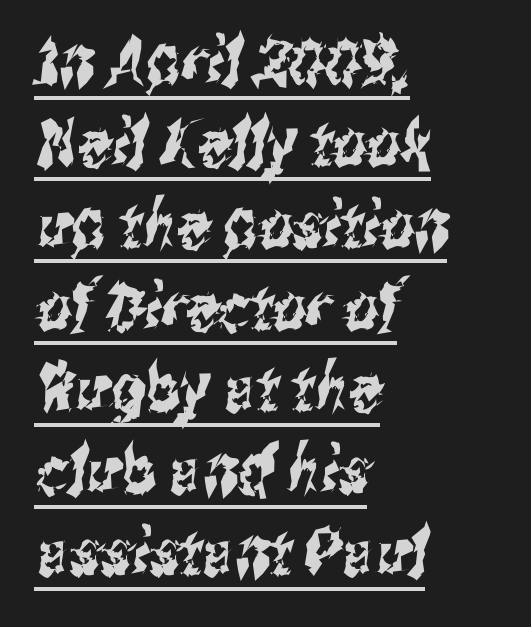
Q: Is the typeface a serif or a sans-serif typeface? A: Sans-serif.
Q: Is the text underlined? A: Yes.
Q: How is the paragraph aligned? A: Left-aligned.
Q: Is the spacing between letters normal or unusually wide? A: Normal.
Q: Width (condensed, normal, or wide)? A: Condensed.
Q: Stroke contrast? A: Medium.
Q: x-height? A: Medium.
Q: Monospaced? A: No.
